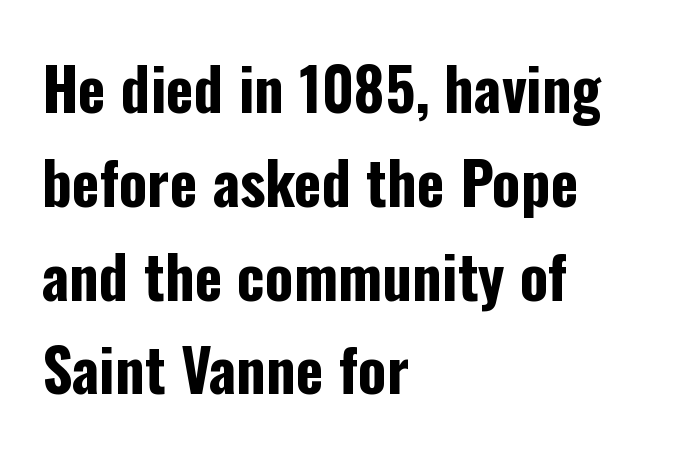
Descender tails drop into unmarked territory. Nope, not italic — everything's standing straight. How heavy is the stroke? Heavy — this is a bold. A student would call this left alignment; a typographer would say flush left, rag right. Examine the stroke ends and you'll find no serifs.
